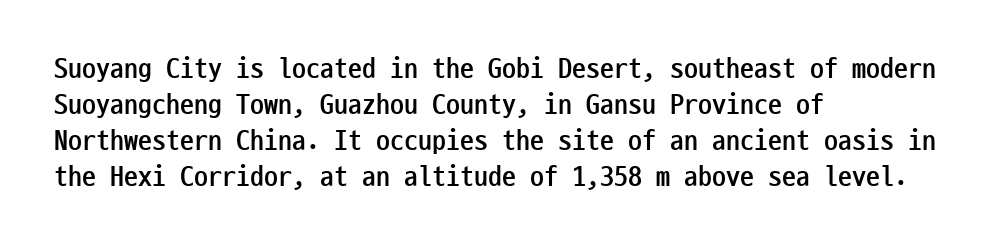
Q: Is the text bold? A: Yes.
Q: Is the text italic (slanted)? A: No, it is upright.
Q: Is the typeface a serif or a sans-serif typeface? A: Sans-serif.
Q: Is the text underlined? A: No.
Q: How is the paragraph aligned? A: Left-aligned.
Q: Is the spacing between letters normal or unusually wide? A: Normal.
Q: Is the spacing between lines tight, normal or loose? A: Normal.
Q: Width (condensed, normal, or wide)? A: Condensed.
Q: Stroke contrast? A: Low.
Q: x-height? A: Medium.
Q: Monospaced? A: Yes.
